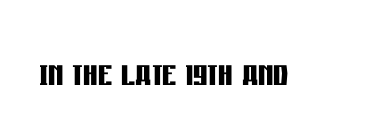
The image shows 45 px semibold, condensed sans-serif type, upright; set normal letter spacing, not underlined; low stroke contrast and a large x-height.
